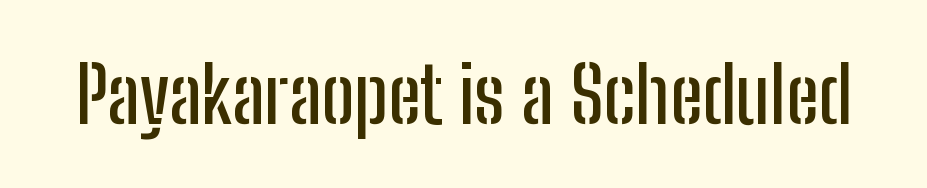
Q: Is the text italic (slanted)? A: No, it is upright.
Q: Is the typeface a serif or a sans-serif typeface? A: Sans-serif.
Q: Is the text underlined? A: No.
Q: Is the spacing between letters normal or unusually wide? A: Normal.
Q: Width (condensed, normal, or wide)? A: Condensed.
Q: Stroke contrast? A: Low.
Q: x-height? A: Medium.
Q: Monospaced? A: No.
